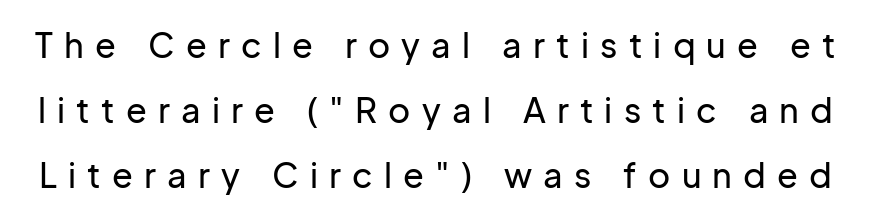
Serif or sans? Sans — the stroke terminals are bare. Each letter keeps its own natural width here, so spacing adapts to shape. You could fit nearly another row in the gap between these rows. In terms of letterspacing, this is a distinctly airy, spread setting.
